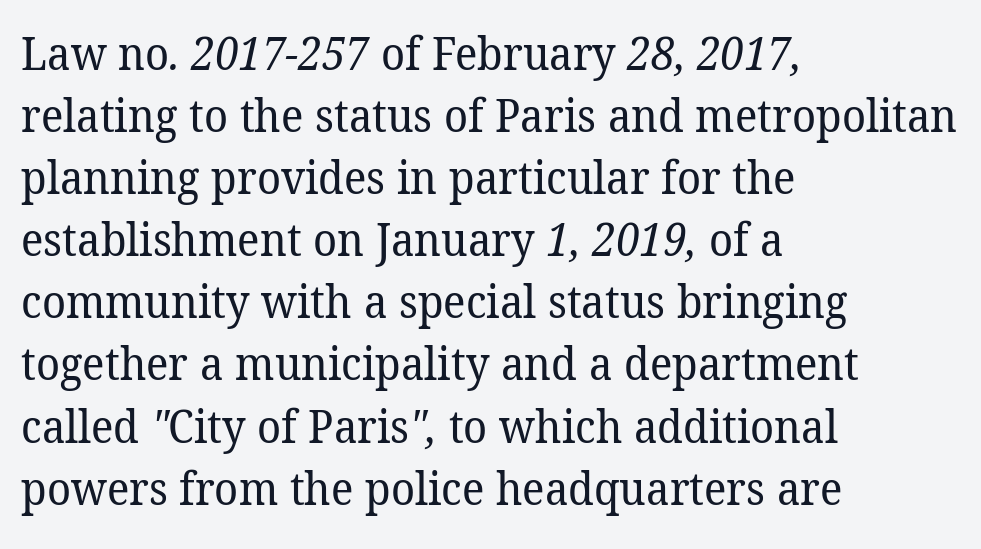
The image shows 45 px regular-weight serif type; set left-aligned, normal line spacing (1.38x), normal letter spacing, not underlined; low stroke contrast and a medium x-height.
